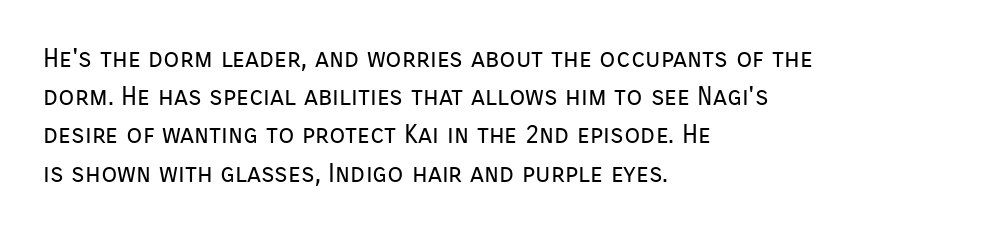
{"italic": "no", "bold": "no", "underline": "no", "align": "left", "line_spacing": "normal", "line_spacing_ratio": 1.47, "letter_spacing": "normal", "letter_spacing_em": 0.0, "glyph_px": 26}
